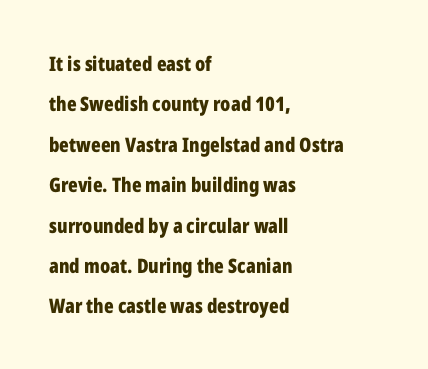
{"italic": "no", "bold": "yes", "underline": "no", "align": "left", "line_spacing": "loose", "line_spacing_ratio": 2.02, "letter_spacing": "normal", "letter_spacing_em": 0.0, "glyph_px": 20}
